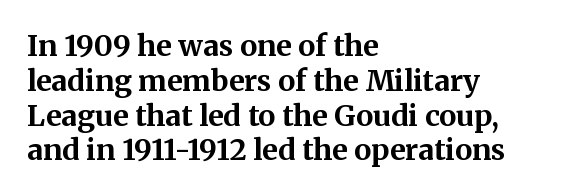
The image shows 29 px bold serif type, upright; set left-aligned, line spacing 1.2x, normal letter spacing, not underlined; medium stroke contrast and a medium x-height.
